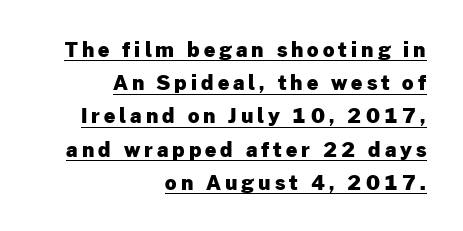
{"italic": "no", "bold": "yes", "underline": "yes", "align": "right", "line_spacing": "normal", "line_spacing_ratio": 1.66, "letter_spacing": "wide", "letter_spacing_em": 0.2, "glyph_px": 20}
